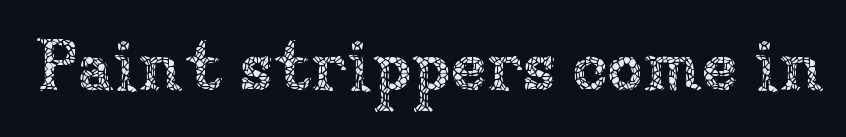
The image shows 73 px thin type, upright; set normal letter spacing, not underlined; low stroke contrast and a medium x-height.
